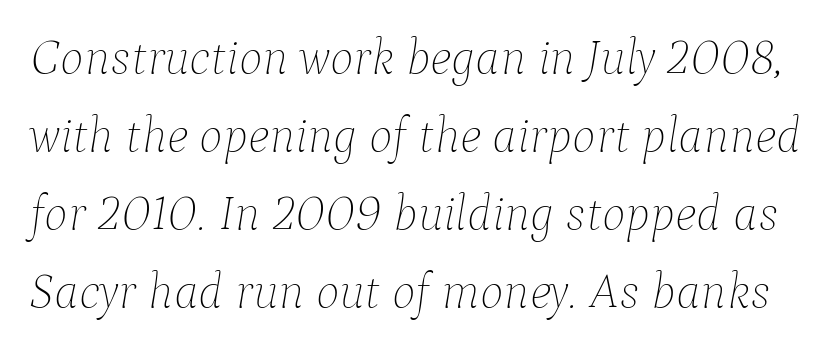
This block has exactly the height ordinary leading produces. The face used here is proportionally spaced, like ordinary book or web type. The axis of the letterforms is tilted away from vertical. Each row of text sits above clean, open space. The weight tops out at a normal text grade.
